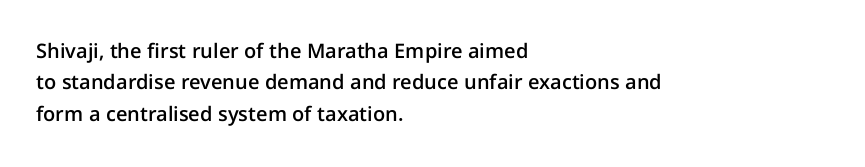
The characters look somewhat weighty, a semibold short of true bold. The passage shown is not underscored anywhere. Tall strokes in this sample are plumb rather than angled. Observe the ordinary spacing: letters are neighbours, not strangers.
